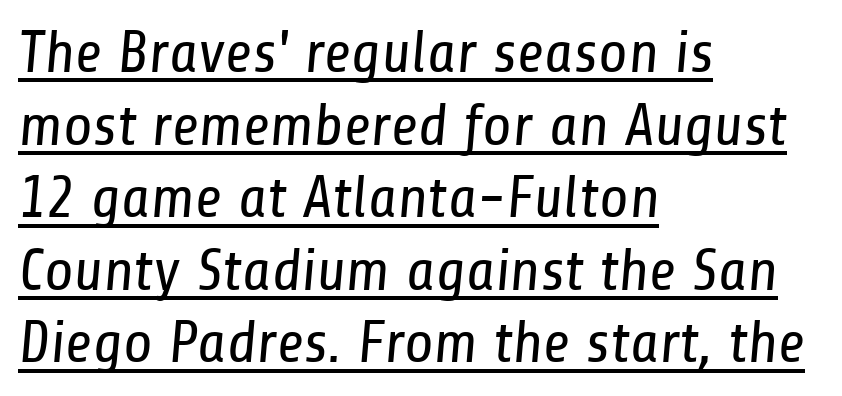
The image shows 60 px regular-weight, condensed sans-serif type; set left-aligned, line spacing 1.21x, normal letter spacing, underlined; low stroke contrast and a medium x-height.
